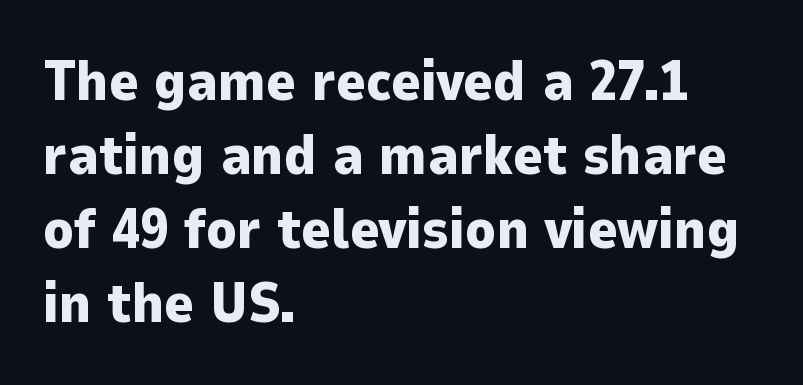
Q: Is the text bold? A: Yes.
Q: Is the text italic (slanted)? A: No, it is upright.
Q: Is the typeface a serif or a sans-serif typeface? A: Sans-serif.
Q: Is the text underlined? A: No.
Q: How is the paragraph aligned? A: Left-aligned.
Q: Is the spacing between letters normal or unusually wide? A: Normal.
Q: Is the spacing between lines tight, normal or loose? A: Normal.
Q: Width (condensed, normal, or wide)? A: Normal.
Q: Stroke contrast? A: Low.
Q: x-height? A: Medium.
Q: Monospaced? A: No.
